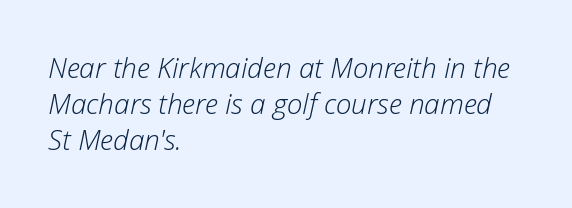
Caption: multi-line text, flush left, ragged right. Would a proofreader flag this as italicized? Yes. No heavy texture on the line: the type isn't bold. Characters follow at the spacing the type designer built in.
